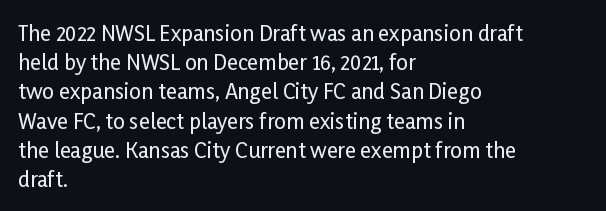
The image shows 21 px text type, upright; set left-aligned, normal line spacing (1.39x), normal letter spacing, not underlined.
